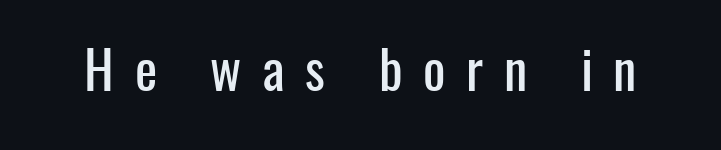
You could not count columns in this text — the font is proportionally spaced. Someone cranked the tracking dial way up on this one. The typography opts for an upright posture over an oblique one. A sans-serif font was chosen for this passage. Honestly, there is no underline to notice here at all.
